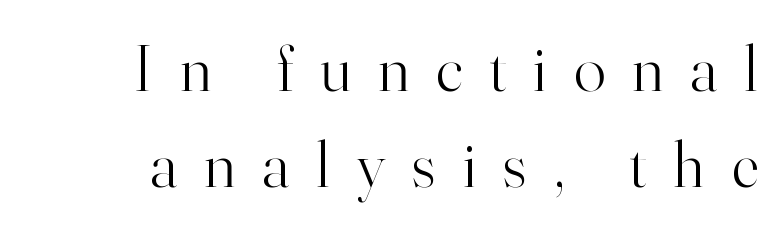
{"serif": "yes", "italic": "no", "bold": "no", "weight": "light", "width": "normal", "stroke_contrast": "high", "x_height": "small", "monospaced": "no", "underline": "no", "line_spacing": "normal", "line_spacing_ratio": 1.46, "letter_spacing": "wide", "letter_spacing_em": 0.41, "glyph_px": 66}
